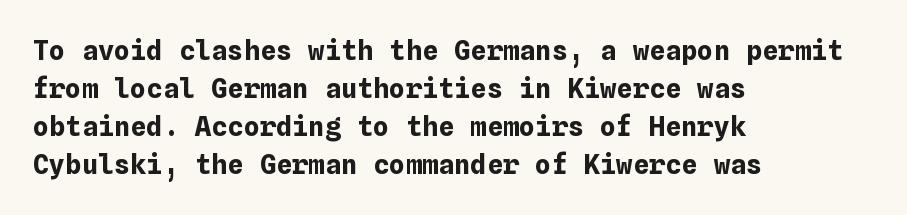
The image shows 27 px bold type, upright; set left-aligned, normal line spacing (1.41x), normal letter spacing, not underlined.
